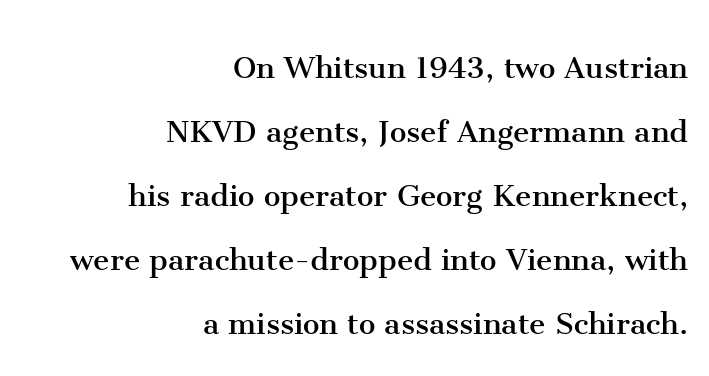
{"serif": "yes", "italic": "no", "bold": "no", "weight": "regular", "width": "normal", "stroke_contrast": "medium", "x_height": "medium", "monospaced": "no", "underline": "no", "align": "right", "line_spacing_ratio": 1.73, "letter_spacing": "normal", "letter_spacing_em": 0.0, "glyph_px": 37}
